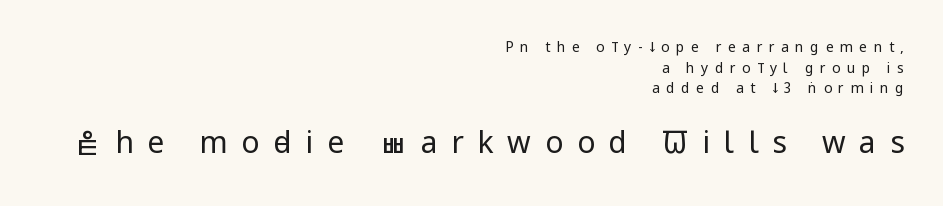
Only glyphs here, with clear space below each row. Notice how the passage keeps a crisp vertical edge on the right only. Character widths vary here, with narrow letters taking less room than wide ones. Unlike italic type, these characters show no tilt at all. The passage shown stacks its lines at a standard gap. Character size in the trailing block exceeds that of the leading block.
